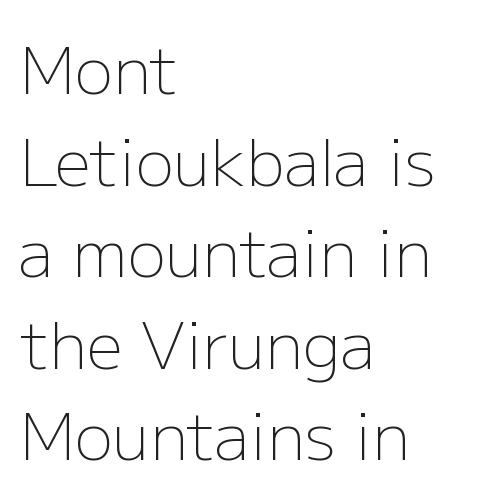
{"serif": "no", "italic": "no", "bold": "no", "weight": "light", "width": "normal", "stroke_contrast": "low", "x_height": "medium", "monospaced": "no", "underline": "no", "align": "left", "line_spacing": "normal", "line_spacing_ratio": 1.43, "letter_spacing": "normal", "letter_spacing_em": 0.0, "glyph_px": 64}
